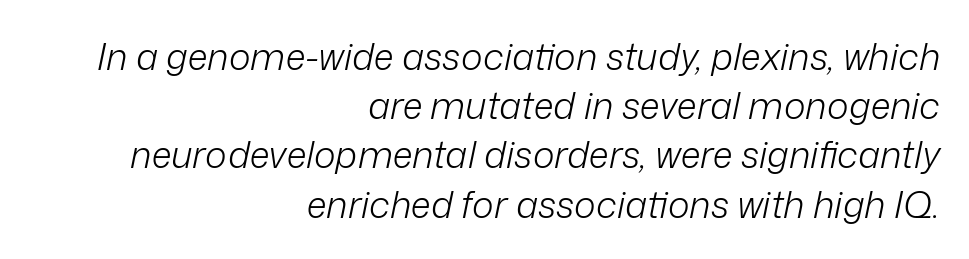
Q: Is the text bold? A: No.
Q: Is the text italic (slanted)? A: Yes, it leans right by about 12 degrees.
Q: Is the text underlined? A: No.
Q: How is the paragraph aligned? A: Right-aligned.
Q: Is the spacing between letters normal or unusually wide? A: Normal.
Q: Is the spacing between lines tight, normal or loose? A: Normal.
Q: Width (condensed, normal, or wide)? A: Normal.
Q: Stroke contrast? A: Low.
Q: x-height? A: Medium.
Q: Monospaced? A: No.
